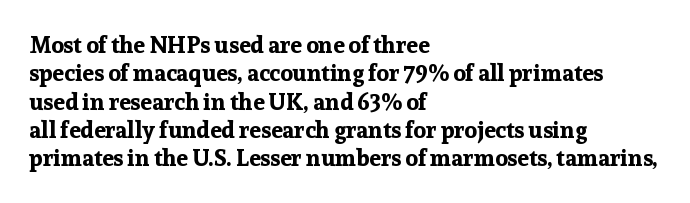
The image shows 23 px bold type, upright; set left-aligned, line spacing 1.23x, normal letter spacing, not underlined.
